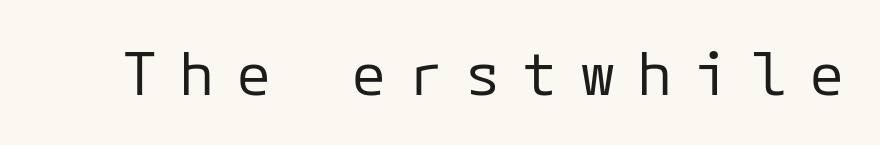
The image shows 59 px regular-weight sans-serif type, upright; set unusually wide letter spacing (+0.37 em), not underlined; low stroke contrast and a medium x-height.
